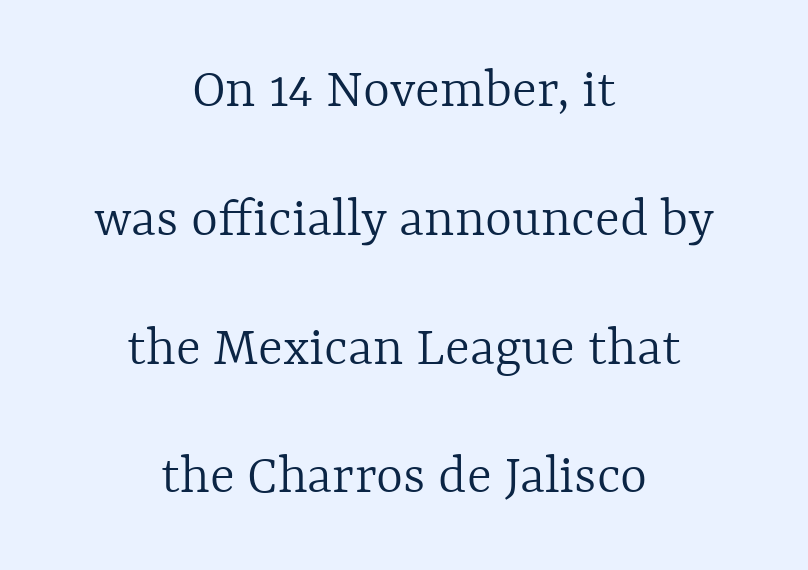
The image shows 58 px light type, upright; set centered, loose line spacing (2.22x), normal letter spacing, not underlined; a medium x-height.
